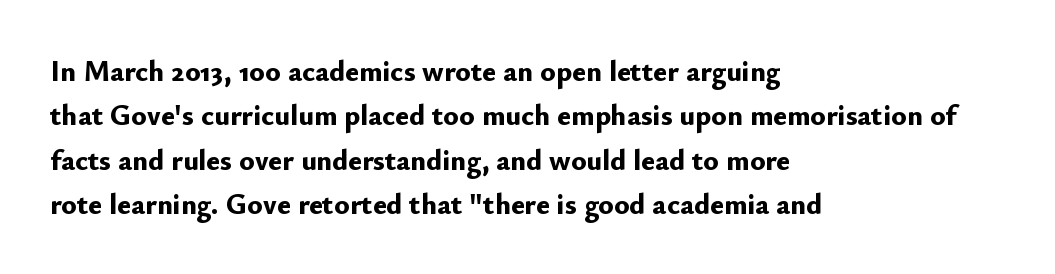
The image shows 29 px bold sans-serif type, upright; set left-aligned, normal line spacing (1.53x), normal letter spacing, not underlined; low stroke contrast and a small x-height.
